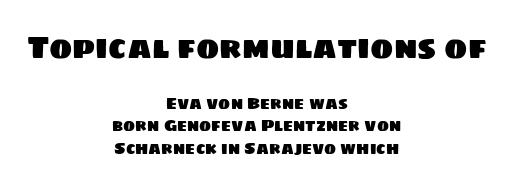
{"serif": "no", "width": "normal", "stroke_contrast": "low", "x_height": "large", "monospaced": "no", "underline": "no", "align": "center", "line_spacing": "normal", "line_spacing_ratio": 1.41, "letter_spacing": "normal", "letter_spacing_em": 0.0, "larger_block": "first", "size_ratio": 1.94, "glyph_px": 31}
